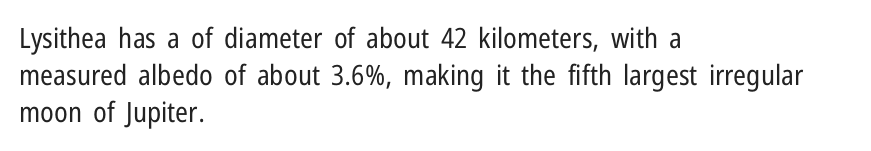
The rendering keeps characters at their native spacing. The rag falls on the right side of this text block. This rendering employs a face without finishing strokes, i.e., a sans-serif. Rule under the text: the space is simply empty.
